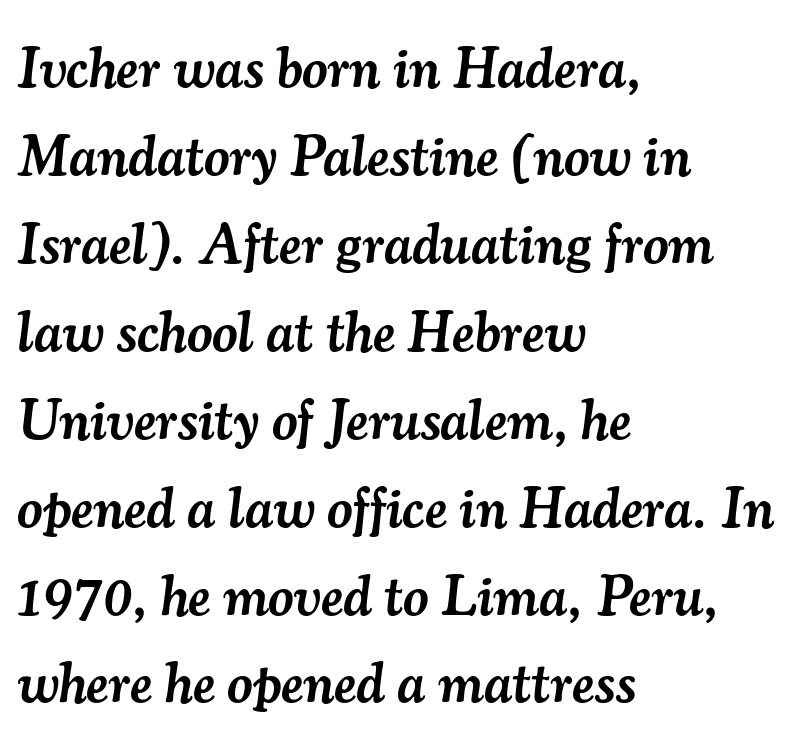
The image shows 56 px semibold serif type, italic (leaning right); set left-aligned, normal line spacing (1.57x), normal letter spacing, not underlined; medium stroke contrast and a small x-height.
